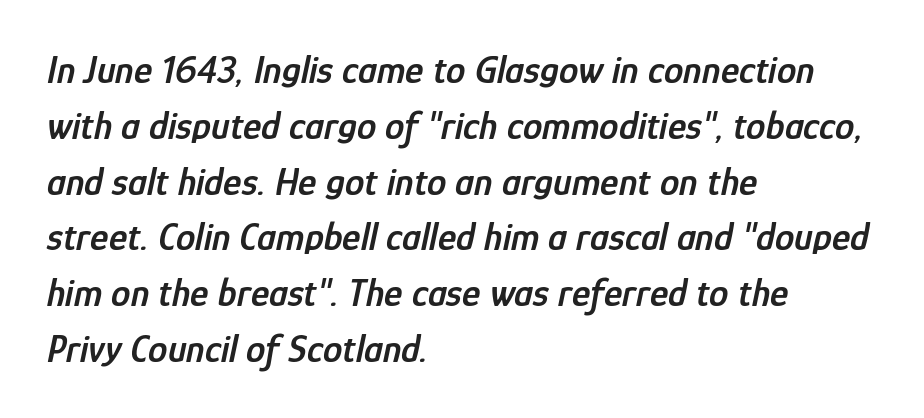
Q: Is the text bold? A: Semi-bold.
Q: Is the text italic (slanted)? A: Yes, it leans right by about 12 degrees.
Q: Is the text underlined? A: No.
Q: How is the paragraph aligned? A: Left-aligned.
Q: Is the spacing between letters normal or unusually wide? A: Normal.
Q: Is the spacing between lines tight, normal or loose? A: Normal.
Q: Width (condensed, normal, or wide)? A: Condensed.
Q: Stroke contrast? A: Low.
Q: x-height? A: Medium.
Q: Monospaced? A: No.
